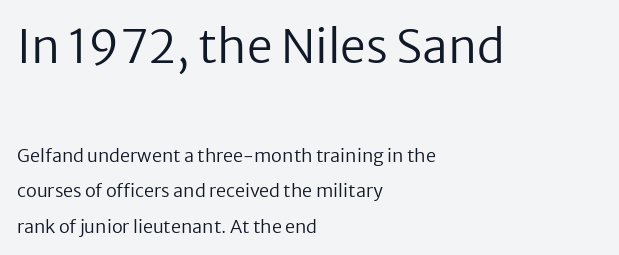
{"serif": "no", "italic": "no", "bold": "no", "weight": "regular", "width": "normal", "stroke_contrast": "low", "x_height": "medium", "monospaced": "no", "underline": "no", "align": "left", "line_spacing": "loose", "line_spacing_ratio": 1.96, "letter_spacing": "normal", "letter_spacing_em": 0.0, "larger_block": "first", "size_ratio": 2.56, "glyph_px": 46}
